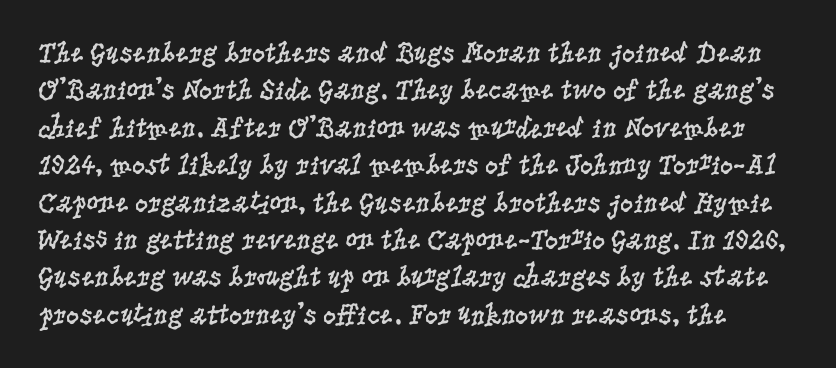
You could not count columns in this text — the font is proportionally spaced. The area under the type is left untouched. Whoever set this chose a conventional vertical rhythm. Little horizontal feet cap the strokes, marking this as serif type.
